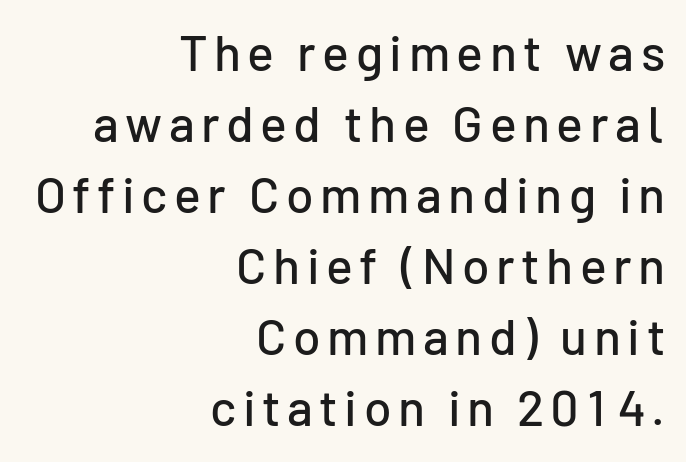
{"serif": "no", "italic": "no", "width": "normal", "stroke_contrast": "low", "x_height": "medium", "monospaced": "no", "underline": "no", "align": "right", "line_spacing": "normal", "line_spacing_ratio": 1.42, "glyph_px": 50}
